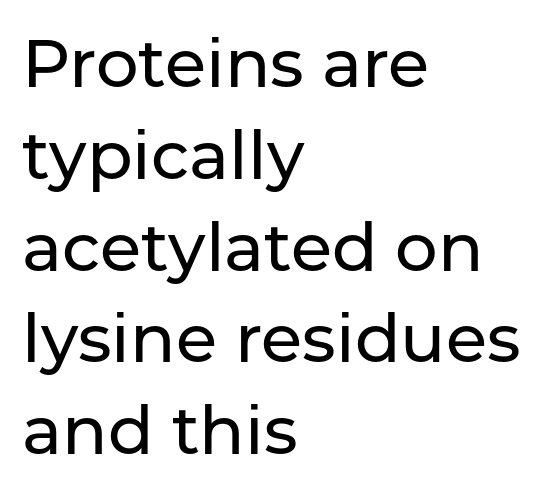
Q: Is the text italic (slanted)? A: No, it is upright.
Q: Is the typeface a serif or a sans-serif typeface? A: Sans-serif.
Q: Is the text underlined? A: No.
Q: How is the paragraph aligned? A: Left-aligned.
Q: Is the spacing between letters normal or unusually wide? A: Normal.
Q: Is the spacing between lines tight, normal or loose? A: Normal.
Q: Width (condensed, normal, or wide)? A: Normal.
Q: Stroke contrast? A: Low.
Q: x-height? A: Medium.
Q: Monospaced? A: No.
